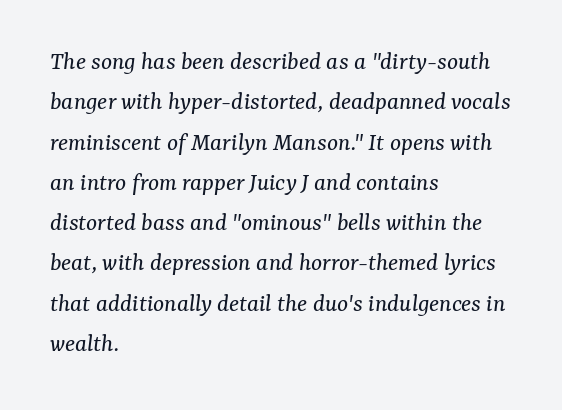
Heft: none added — not bold. Glance below the letters and you will spot only blank space. The passage shown leans; its letterforms are oblique. The passage is arranged the way most books set body copy — flush left. What's the leading like? Ordinary, nothing unusual. The type is set solid horizontally, with unmodified tracking.
